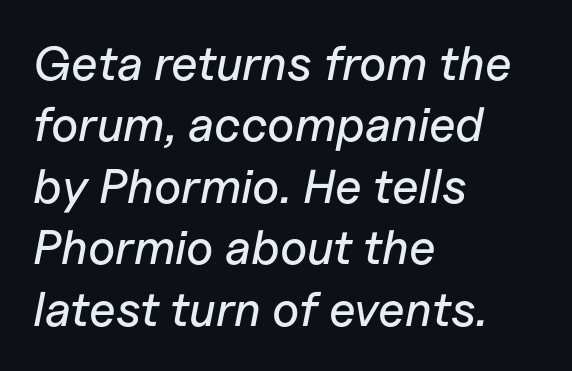
{"italic": "yes", "lean": "right", "slant_degrees": 11, "width": "normal", "stroke_contrast": "low", "x_height": "medium", "monospaced": "no", "underline": "no", "align": "left", "line_spacing": "normal", "line_spacing_ratio": 1.28, "letter_spacing": "normal", "letter_spacing_em": 0.0, "glyph_px": 48}
